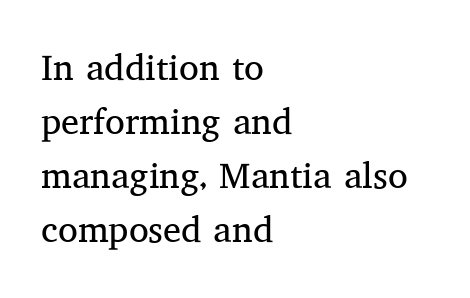
Q: Is the text bold? A: No.
Q: Is the text italic (slanted)? A: No, it is upright.
Q: Is the typeface a serif or a sans-serif typeface? A: Serif.
Q: Is the text underlined? A: No.
Q: How is the paragraph aligned? A: Left-aligned.
Q: Is the spacing between letters normal or unusually wide? A: Normal.
Q: Is the spacing between lines tight, normal or loose? A: Normal.
Q: Width (condensed, normal, or wide)? A: Normal.
Q: Stroke contrast? A: Medium.
Q: x-height? A: Medium.
Q: Monospaced? A: No.
